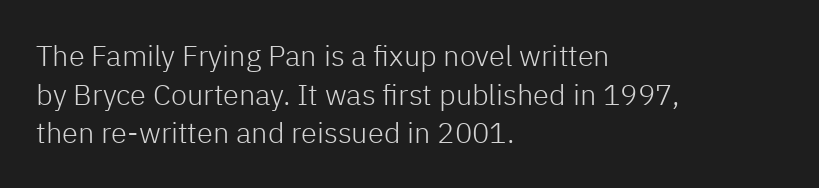
Q: Is the text bold? A: No.
Q: Is the text italic (slanted)? A: No, it is upright.
Q: Is the typeface a serif or a sans-serif typeface? A: Sans-serif.
Q: Is the text underlined? A: No.
Q: How is the paragraph aligned? A: Left-aligned.
Q: Is the spacing between letters normal or unusually wide? A: Normal.
Q: Is the spacing between lines tight, normal or loose? A: Normal.
Q: Width (condensed, normal, or wide)? A: Normal.
Q: Stroke contrast? A: Low.
Q: x-height? A: Medium.
Q: Monospaced? A: No.
